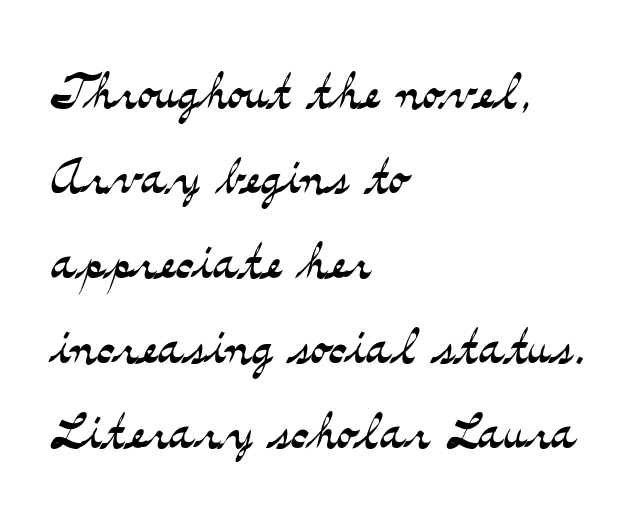
Q: Is the text bold? A: No.
Q: Is the text italic (slanted)? A: Yes.
Q: Is the typeface a serif or a sans-serif typeface? A: Serif.
Q: Is the text underlined? A: No.
Q: How is the paragraph aligned? A: Left-aligned.
Q: Is the spacing between letters normal or unusually wide? A: Normal.
Q: Is the spacing between lines tight, normal or loose? A: Normal.
Q: Width (condensed, normal, or wide)? A: Wide.
Q: Stroke contrast? A: Medium.
Q: x-height? A: Small.
Q: Monospaced? A: No.
